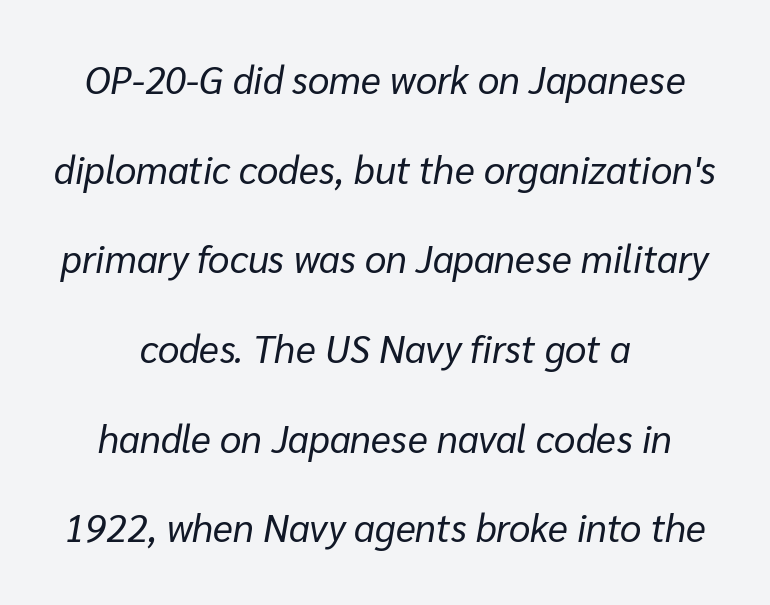
Q: Is the text bold? A: No.
Q: Is the text italic (slanted)? A: Yes, it leans right by about 10 degrees.
Q: Is the text underlined? A: No.
Q: How is the paragraph aligned? A: Centered.
Q: Is the spacing between letters normal or unusually wide? A: Normal.
Q: Is the spacing between lines tight, normal or loose? A: Loose.
Q: Width (condensed, normal, or wide)? A: Normal.
Q: Stroke contrast? A: Low.
Q: x-height? A: Medium.
Q: Monospaced? A: No.
